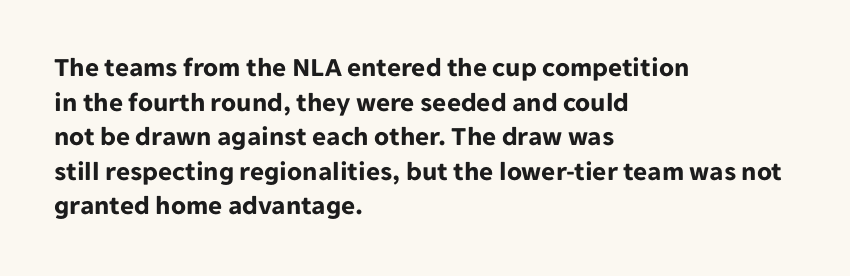
{"italic": "no", "bold": "yes", "underline": "no", "align": "left", "line_spacing": "normal", "line_spacing_ratio": 1.28, "letter_spacing": "normal", "letter_spacing_em": 0.0, "glyph_px": 27}
